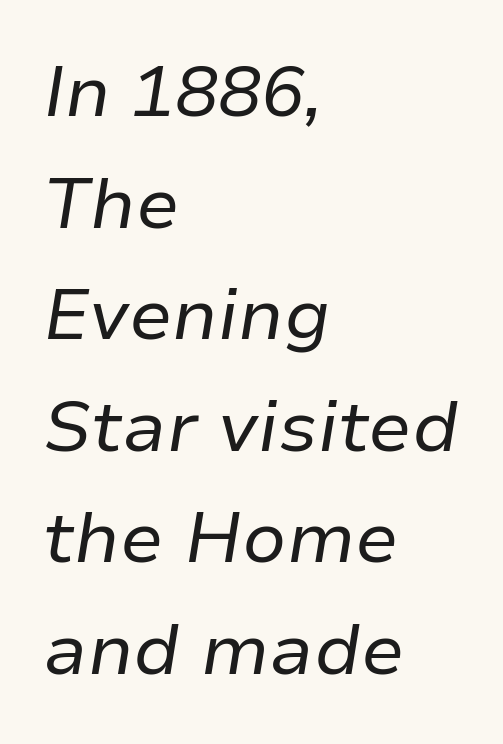
Q: Is the text bold? A: No.
Q: Is the text italic (slanted)? A: Yes, it leans right by about 9 degrees.
Q: Is the text underlined? A: No.
Q: How is the paragraph aligned? A: Left-aligned.
Q: Is the spacing between letters normal or unusually wide? A: Normal.
Q: Is the spacing between lines tight, normal or loose? A: Normal.
Q: Width (condensed, normal, or wide)? A: Normal.
Q: Stroke contrast? A: Low.
Q: x-height? A: Medium.
Q: Monospaced? A: No.
